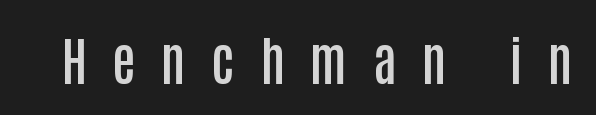
The image shows 52 px semibold, condensed sans-serif type, upright; set unusually wide letter spacing (+0.49 em), not underlined; low stroke contrast and a large x-height.
